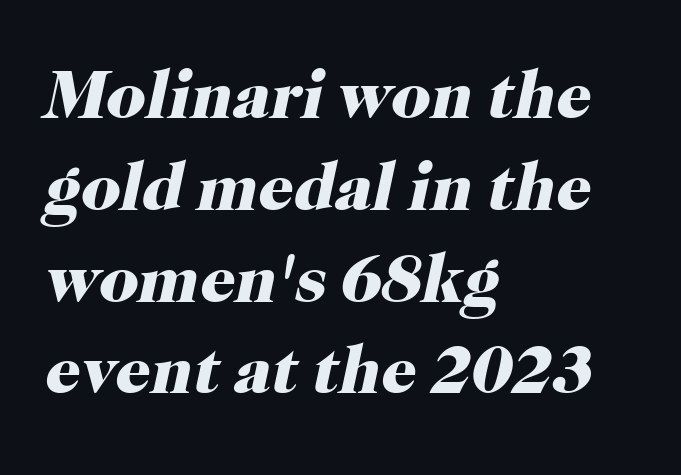
Q: Is the text bold? A: Yes.
Q: Is the text italic (slanted)? A: Yes, it leans right by about 12 degrees.
Q: Is the typeface a serif or a sans-serif typeface? A: Serif.
Q: Is the text underlined? A: No.
Q: How is the paragraph aligned? A: Left-aligned.
Q: Is the spacing between letters normal or unusually wide? A: Normal.
Q: Is the spacing between lines tight, normal or loose? A: Normal.
Q: Width (condensed, normal, or wide)? A: Normal.
Q: Stroke contrast? A: High.
Q: x-height? A: Medium.
Q: Monospaced? A: No.
